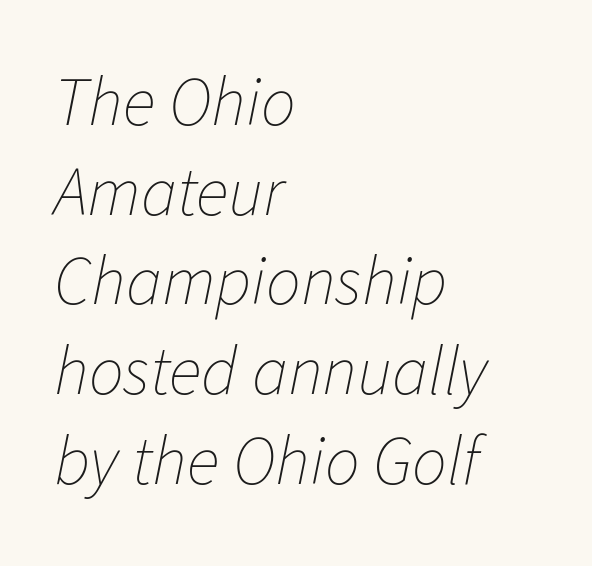
Q: Is the text bold? A: No.
Q: Is the text italic (slanted)? A: Yes, it leans right by about 11 degrees.
Q: Is the text underlined? A: No.
Q: How is the paragraph aligned? A: Left-aligned.
Q: Is the spacing between letters normal or unusually wide? A: Normal.
Q: Is the spacing between lines tight, normal or loose? A: Normal.
Q: Width (condensed, normal, or wide)? A: Normal.
Q: Stroke contrast? A: Low.
Q: x-height? A: Medium.
Q: Monospaced? A: No.
